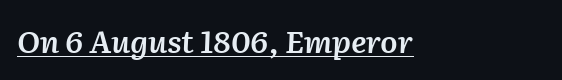
Does the lettering tilt? It does — this is italic. Check the space under the baseline: a stroke is drawn there. Inter-character spacing is left at the font's built-in metrics. These lines are rendered in a variable-pitch font. Set as a demibold, roughly 600 on the weight scale.
